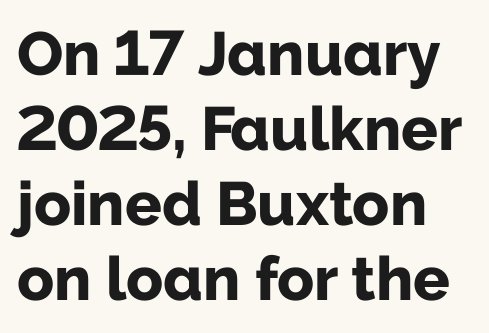
The image shows 61 px bold sans-serif type, upright; set line spacing 1.23x, normal letter spacing, not underlined; low stroke contrast and a medium x-height.
